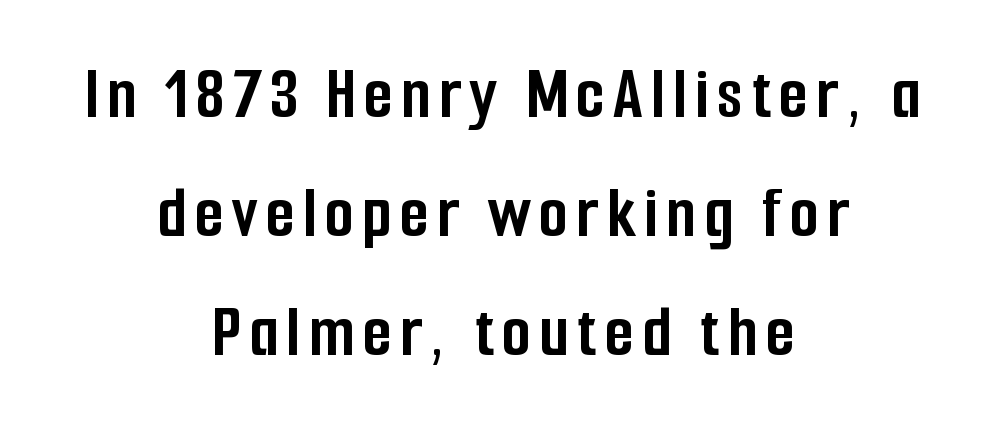
Q: Is the text bold? A: Yes.
Q: Is the text italic (slanted)? A: No, it is upright.
Q: Is the typeface a serif or a sans-serif typeface? A: Sans-serif.
Q: Is the text underlined? A: No.
Q: How is the paragraph aligned? A: Centered.
Q: Is the spacing between lines tight, normal or loose? A: Normal.
Q: Width (condensed, normal, or wide)? A: Condensed.
Q: Stroke contrast? A: Low.
Q: x-height? A: Medium.
Q: Monospaced? A: No.
